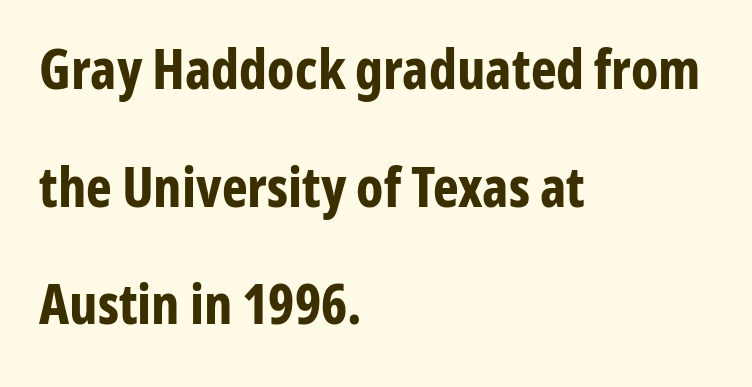
The image shows 55 px bold, condensed sans-serif type, upright; set left-aligned, loose line spacing (2.14x), normal letter spacing, not underlined; low stroke contrast and a medium x-height.
